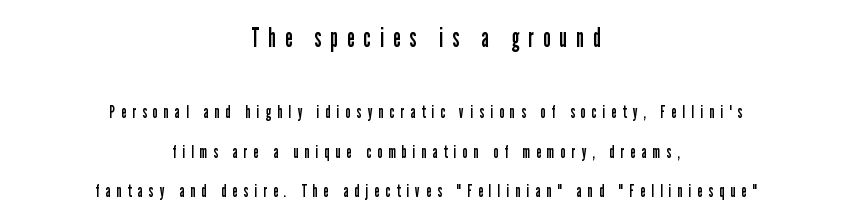
Q: Is the text bold? A: No.
Q: Is the text italic (slanted)? A: No, it is upright.
Q: Is the text underlined? A: No.
Q: How is the paragraph aligned? A: Centered.
Q: Is the spacing between letters normal or unusually wide? A: Unusually wide.
Q: Is the spacing between lines tight, normal or loose? A: Loose.
Q: Which block of text is set in a larger size, the first (top) or the second (bottom)? A: The first (top) one.
